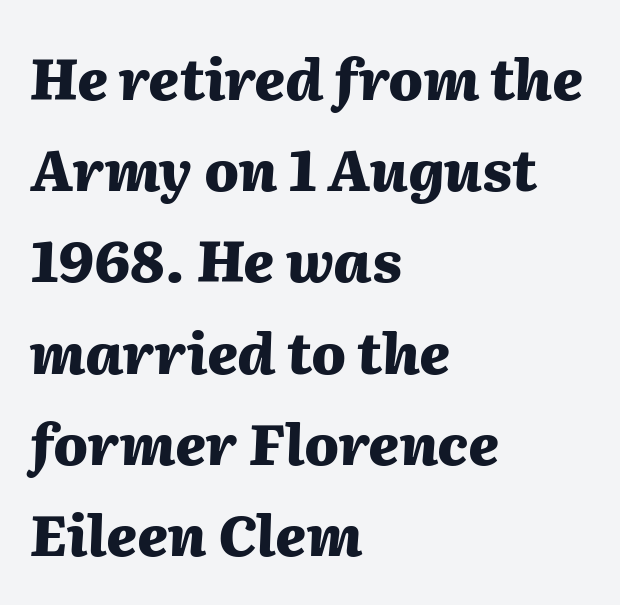
Q: Is the text bold? A: Yes.
Q: Is the text italic (slanted)? A: Yes, it leans right by about 2 degrees.
Q: Is the text underlined? A: No.
Q: How is the paragraph aligned? A: Left-aligned.
Q: Is the spacing between letters normal or unusually wide? A: Normal.
Q: Is the spacing between lines tight, normal or loose? A: Normal.
Q: Width (condensed, normal, or wide)? A: Normal.
Q: Stroke contrast? A: Medium.
Q: x-height? A: Medium.
Q: Monospaced? A: No.
